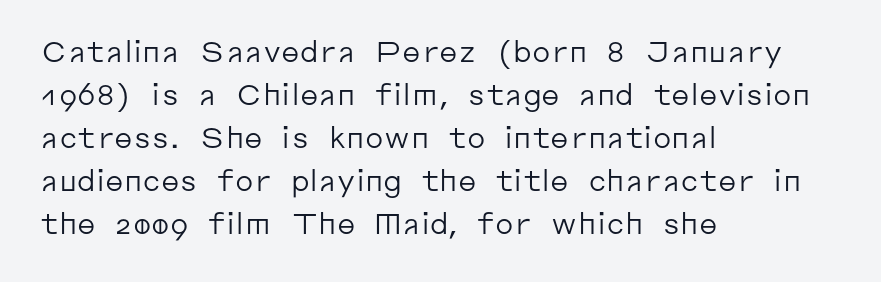
The lines are quadded left. Spacing verdict: proportional, widths tailored to each character. Rows of type keep a routine distance in the vertical direction. Font category for this specimen: sans-serif. The axis of the letterforms is exactly vertical.
